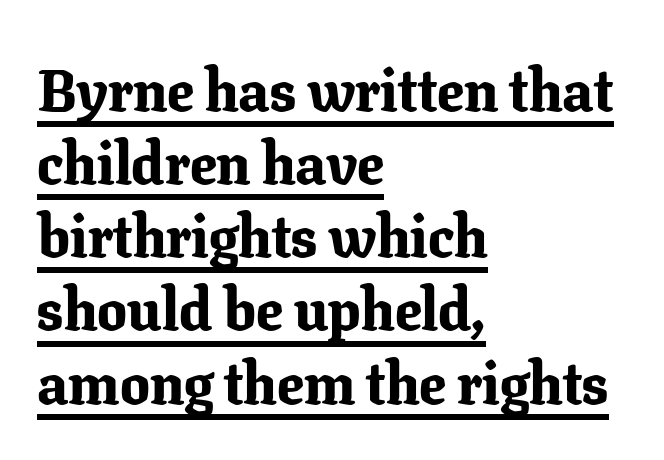
Q: Is the text bold? A: Yes.
Q: Is the text italic (slanted)? A: No, it is upright.
Q: Is the typeface a serif or a sans-serif typeface? A: Serif.
Q: Is the text underlined? A: Yes.
Q: How is the paragraph aligned? A: Left-aligned.
Q: Is the spacing between letters normal or unusually wide? A: Normal.
Q: Width (condensed, normal, or wide)? A: Normal.
Q: Stroke contrast? A: Low.
Q: x-height? A: Medium.
Q: Monospaced? A: No.
